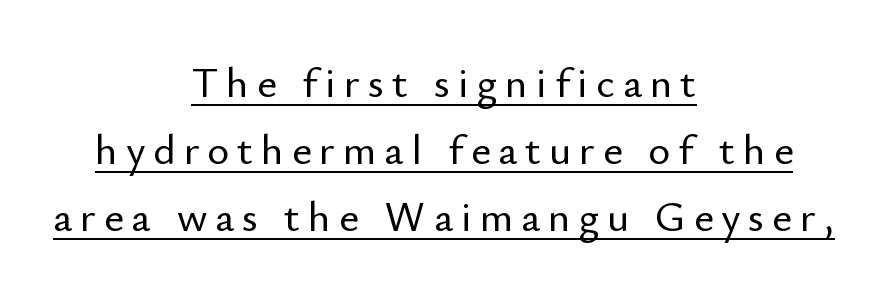
Q: Is the text italic (slanted)? A: No, it is upright.
Q: Is the typeface a serif or a sans-serif typeface? A: Sans-serif.
Q: Is the text underlined? A: Yes.
Q: How is the paragraph aligned? A: Centered.
Q: Is the spacing between lines tight, normal or loose? A: Normal.
Q: Width (condensed, normal, or wide)? A: Normal.
Q: Stroke contrast? A: Low.
Q: x-height? A: Small.
Q: Monospaced? A: No.
